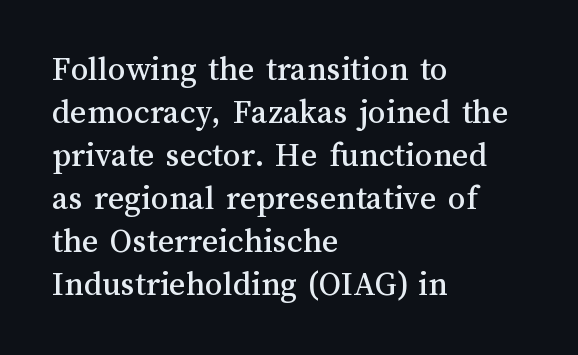
{"italic": "no", "width": "normal", "stroke_contrast": "medium", "x_height": "medium", "monospaced": "no", "underline": "no", "align": "left", "line_spacing_ratio": 1.23, "letter_spacing": "normal", "letter_spacing_em": 0.0, "glyph_px": 35}
